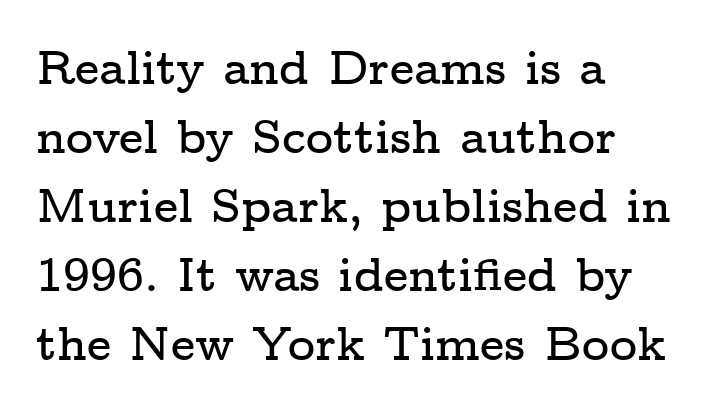
Does the copy run flush right? No — it runs flush left. Posture: upright roman. The passage shown is not underscored anywhere. In terms of letterform style, serifs are clearly present. Horizontal bands of white between lines are of average thickness. The horizontal fit of the characters is conventional and even.
